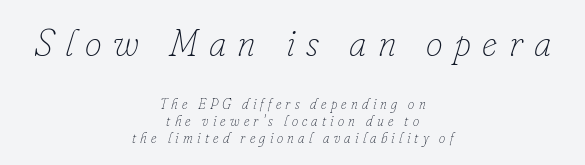
Q: Is the text bold? A: No.
Q: Is the text italic (slanted)? A: Yes, it leans right by about 16 degrees.
Q: Is the text underlined? A: No.
Q: How is the paragraph aligned? A: Centered.
Q: Is the spacing between letters normal or unusually wide? A: Unusually wide.
Q: Which block of text is set in a larger size, the first (top) or the second (bottom)? A: The first (top) one.
Q: Width (condensed, normal, or wide)? A: Normal.
Q: Stroke contrast? A: Low.
Q: x-height? A: Small.
Q: Monospaced? A: No.
